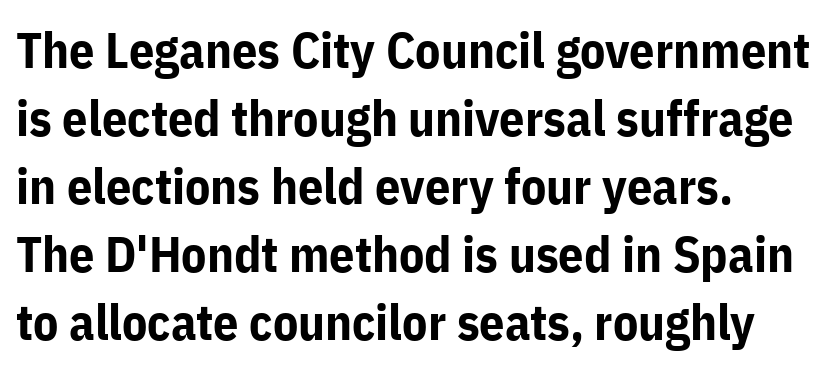
Q: Is the text bold? A: Yes.
Q: Is the text italic (slanted)? A: No, it is upright.
Q: Is the typeface a serif or a sans-serif typeface? A: Sans-serif.
Q: Is the text underlined? A: No.
Q: Is the spacing between letters normal or unusually wide? A: Normal.
Q: Is the spacing between lines tight, normal or loose? A: Normal.
Q: Width (condensed, normal, or wide)? A: Normal.
Q: Stroke contrast? A: Low.
Q: x-height? A: Medium.
Q: Monospaced? A: No.
